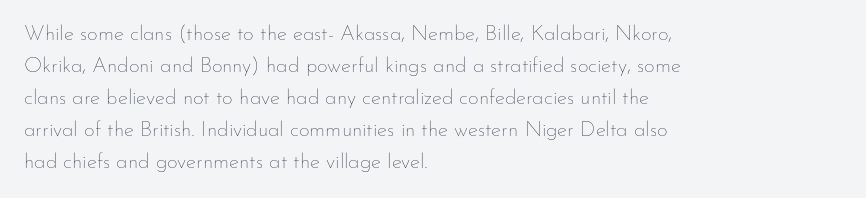
{"italic": "no", "bold": "no", "underline": "no", "align": "left", "line_spacing": "normal", "line_spacing_ratio": 1.52, "letter_spacing": "normal", "letter_spacing_em": 0.0, "glyph_px": 21}
